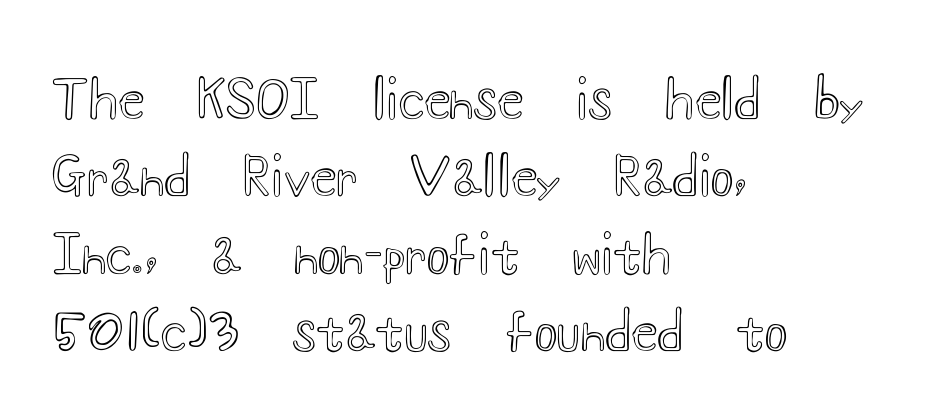
{"italic": "no", "width": "wide", "x_height": "small", "monospaced": "no", "underline": "no", "align": "left", "line_spacing": "normal", "line_spacing_ratio": 1.46, "letter_spacing": "normal", "letter_spacing_em": 0.0, "glyph_px": 53}
